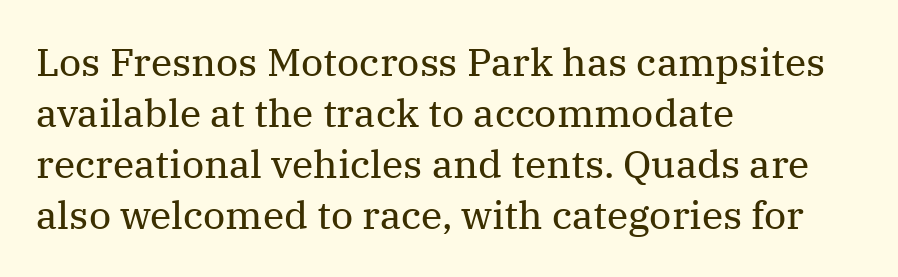
Teacher's note: observe the even left margin — that is flush-left alignment. Each row of text sits above clean, open space. Proportional: the letters do not fall into vertical columns. The passage shown stacks its lines at a standard gap. Vertical strokes here are truly vertical.
